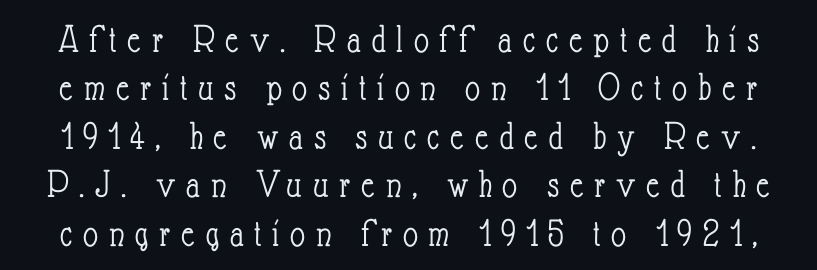
Q: Is the text bold? A: No.
Q: Is the text italic (slanted)? A: No, it is upright.
Q: Is the text underlined? A: No.
Q: Is the spacing between letters normal or unusually wide? A: Unusually wide.
Q: Width (condensed, normal, or wide)? A: Condensed.
Q: Stroke contrast? A: Low.
Q: x-height? A: Small.
Q: Monospaced? A: No.
